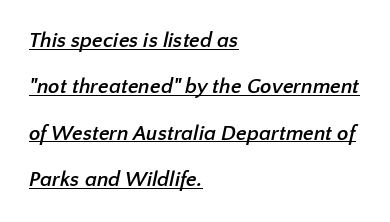
The image shows 21 px bold type; set left-aligned, loose line spacing (2.21x), normal letter spacing, underlined.
